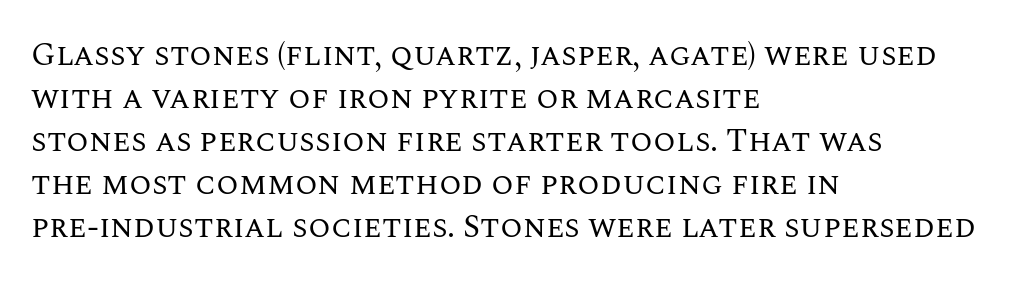
Visually the block forms a straight wall on the left and a jagged coastline on the right. The line-height multiplier appears to be the usual default. Tall strokes in this sample are plumb rather than angled. The weight tops out at a normal text grade. Think of a printed novel: that variable character pitch is what you see here. The string is rendered with underlining switched off.
